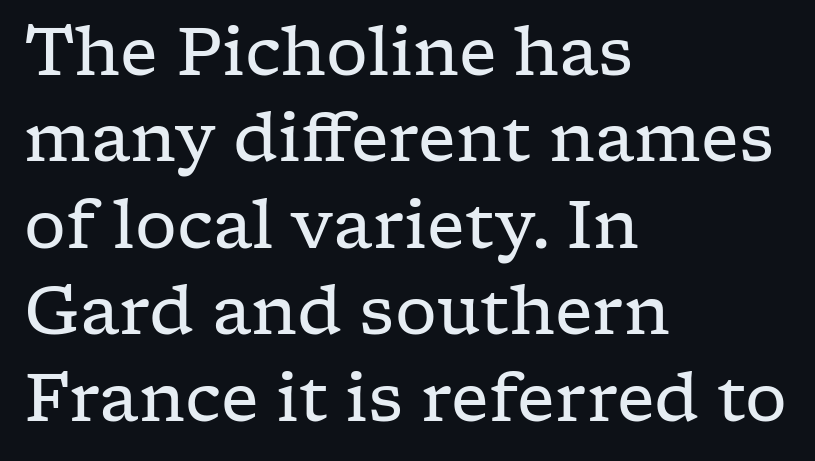
Q: Is the text bold? A: No.
Q: Is the text italic (slanted)? A: No, it is upright.
Q: Is the typeface a serif or a sans-serif typeface? A: Serif.
Q: Is the text underlined? A: No.
Q: How is the paragraph aligned? A: Left-aligned.
Q: Is the spacing between letters normal or unusually wide? A: Normal.
Q: Is the spacing between lines tight, normal or loose? A: Normal.
Q: Width (condensed, normal, or wide)? A: Wide.
Q: Stroke contrast? A: Low.
Q: x-height? A: Medium.
Q: Monospaced? A: No.
